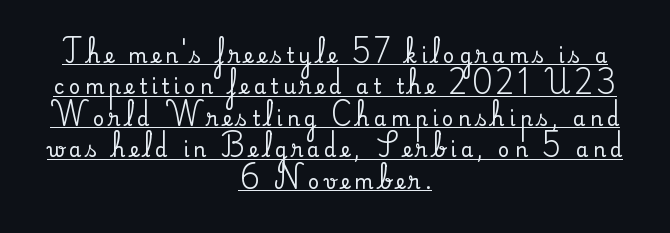
The image shows 20 px text type, upright; set centered, normal line spacing (1.57x), unusually wide letter spacing (+0.22 em), underlined.
